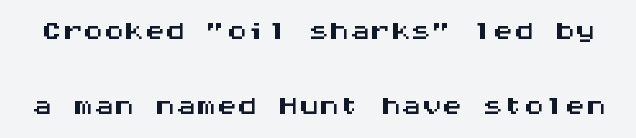
The image shows 41 px wide sans-serif type, upright, monospaced; set line spacing 1.82x, normal letter spacing, not underlined; medium stroke contrast and a large x-height.
